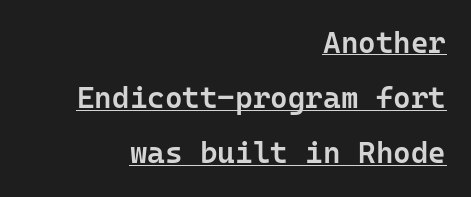
{"serif": "no", "italic": "no", "bold": "semi", "weight": "semibold", "width": "normal", "stroke_contrast": "low", "x_height": "medium", "monospaced": "yes", "underline": "yes", "align": "right", "line_spacing_ratio": 1.84, "letter_spacing": "normal", "letter_spacing_em": 0.0, "glyph_px": 30}
